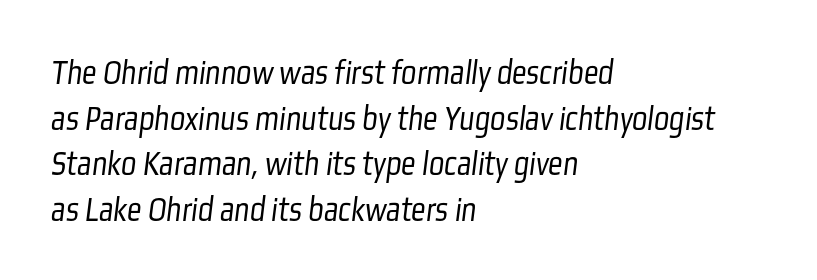
{"serif": "no", "bold": "no", "weight": "light", "width": "condensed", "stroke_contrast": "low", "x_height": "medium", "monospaced": "no", "underline": "no", "align": "left", "line_spacing": "normal", "line_spacing_ratio": 1.27, "letter_spacing": "normal", "letter_spacing_em": 0.0, "glyph_px": 36}
